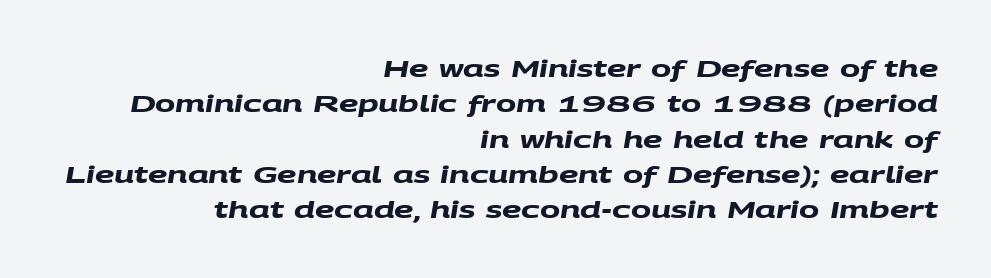
These words are printed bold, with thick strokes throughout. Honestly, there is no underline to notice here at all. The typesetter chose a ragged-left arrangement here. This sample uses plain, unmodified letter spacing. Compared with typical paragraphs, the rows here are spaced about the same.
